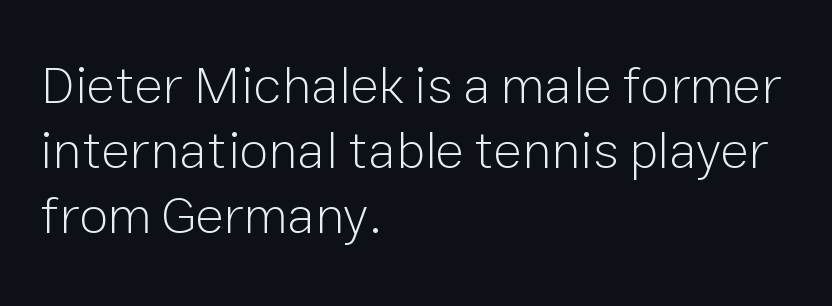
The image shows 53 px light sans-serif type, upright; set left-aligned, line spacing 1.23x, normal letter spacing, not underlined; low stroke contrast and a medium x-height.
